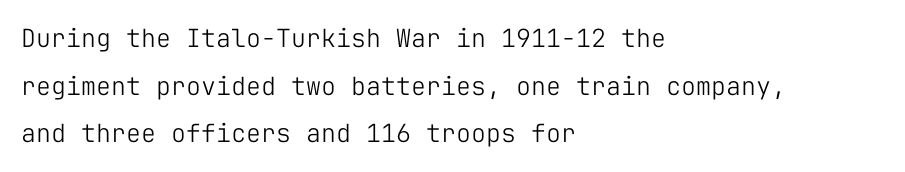
{"italic": "no", "bold": "no", "underline": "no", "align": "left", "line_spacing": "loose", "line_spacing_ratio": 1.91, "letter_spacing": "normal", "letter_spacing_em": 0.0, "glyph_px": 25}
